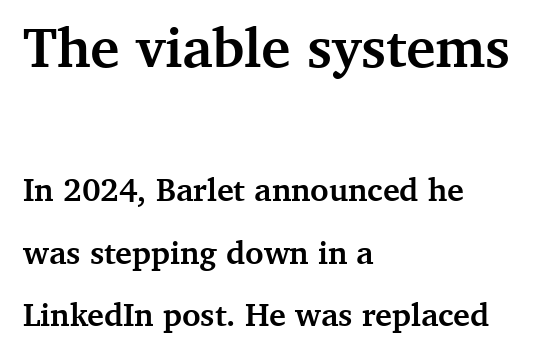
Q: Is the text bold? A: Yes.
Q: Is the text italic (slanted)? A: No, it is upright.
Q: Is the typeface a serif or a sans-serif typeface? A: Serif.
Q: Is the text underlined? A: No.
Q: How is the paragraph aligned? A: Left-aligned.
Q: Is the spacing between letters normal or unusually wide? A: Normal.
Q: Is the spacing between lines tight, normal or loose? A: Loose.
Q: Which block of text is set in a larger size, the first (top) or the second (bottom)? A: The first (top) one.
Q: Width (condensed, normal, or wide)? A: Normal.
Q: Stroke contrast? A: Medium.
Q: x-height? A: Medium.
Q: Monospaced? A: No.
